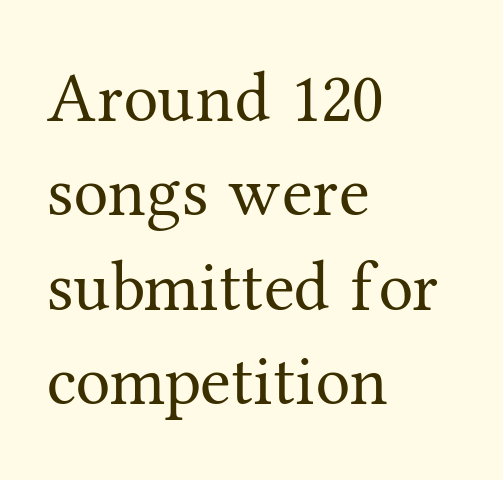
{"serif": "yes", "italic": "no", "bold": "no", "weight": "regular", "width": "normal", "stroke_contrast": "medium", "x_height": "medium", "monospaced": "no", "underline": "no", "align": "left", "line_spacing": "normal", "line_spacing_ratio": 1.35, "letter_spacing": "normal", "letter_spacing_em": 0.0, "glyph_px": 70}
